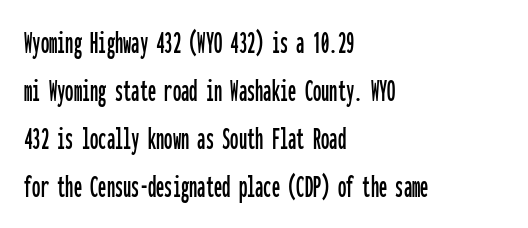
Q: Is the text italic (slanted)? A: No, it is upright.
Q: Is the typeface a serif or a sans-serif typeface? A: Sans-serif.
Q: Is the text underlined? A: No.
Q: How is the paragraph aligned? A: Left-aligned.
Q: Is the spacing between letters normal or unusually wide? A: Normal.
Q: Is the spacing between lines tight, normal or loose? A: Normal.
Q: Width (condensed, normal, or wide)? A: Condensed.
Q: Stroke contrast? A: Low.
Q: x-height? A: Medium.
Q: Monospaced? A: Yes.
